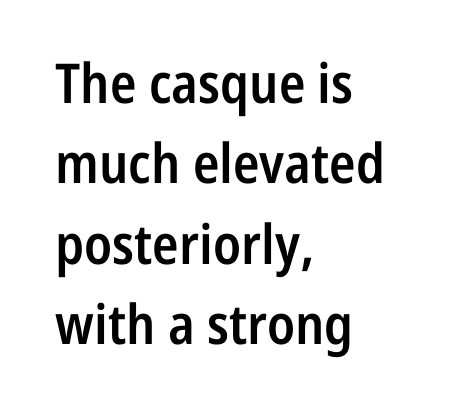
{"serif": "no", "italic": "no", "bold": "semi", "weight": "semibold", "width": "condensed", "stroke_contrast": "low", "x_height": "medium", "monospaced": "no", "underline": "no", "align": "left", "line_spacing": "normal", "line_spacing_ratio": 1.46, "letter_spacing": "normal", "letter_spacing_em": 0.0, "glyph_px": 55}
